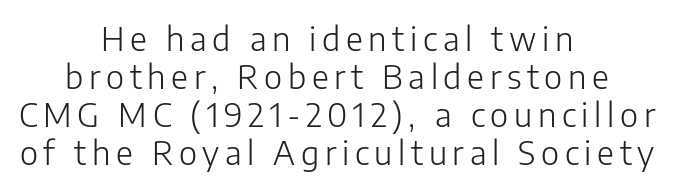
{"serif": "no", "italic": "no", "bold": "no", "weight": "light", "width": "normal", "stroke_contrast": "low", "x_height": "medium", "monospaced": "no", "underline": "no", "align": "center", "line_spacing": "tight", "line_spacing_ratio": 1.15, "glyph_px": 33}
